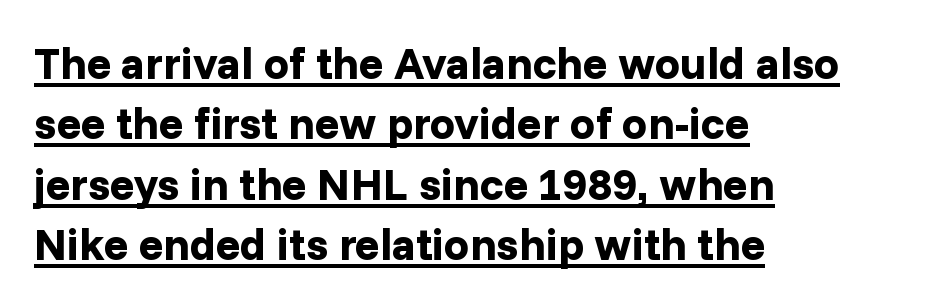
{"serif": "no", "italic": "no", "bold": "yes", "weight": "bold", "width": "normal", "stroke_contrast": "low", "x_height": "medium", "monospaced": "no", "underline": "yes", "align": "left", "line_spacing": "normal", "line_spacing_ratio": 1.34, "letter_spacing": "normal", "letter_spacing_em": 0.0, "glyph_px": 45}
